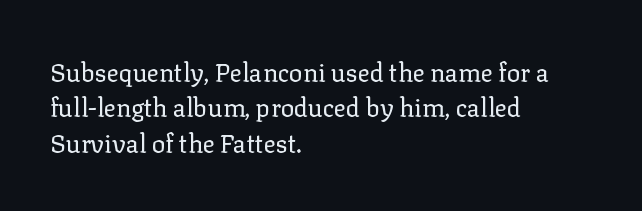
The image shows 25 px text type, upright; set left-aligned, normal line spacing (1.42x), normal letter spacing, not underlined.
